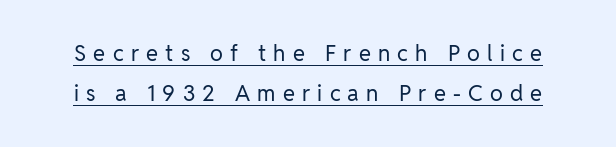
The image shows 22 px text type, upright; set line spacing 1.82x, unusually wide letter spacing (+0.33 em), underlined.
